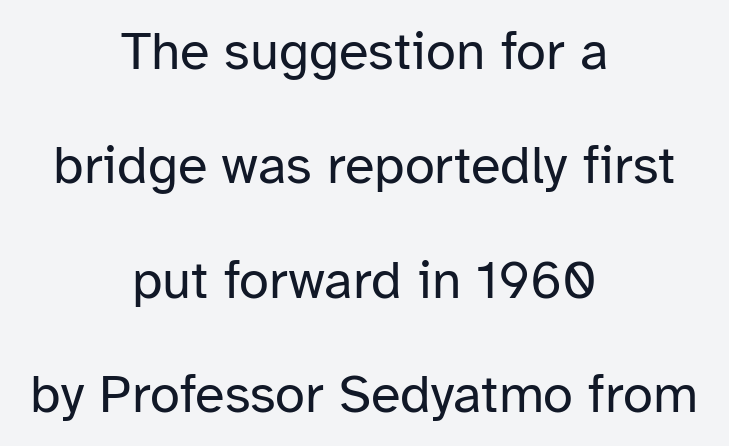
The image shows 54 px regular-weight sans-serif type, upright; set centered, loose line spacing (2.12x), normal letter spacing, not underlined; low stroke contrast and a medium x-height.
